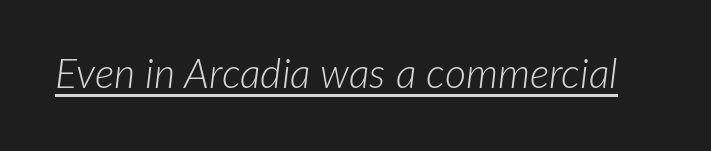
Q: Is the text bold? A: No.
Q: Is the text italic (slanted)? A: Yes, it leans right by about 7 degrees.
Q: Is the text underlined? A: Yes.
Q: Is the spacing between letters normal or unusually wide? A: Normal.
Q: Width (condensed, normal, or wide)? A: Normal.
Q: Stroke contrast? A: Low.
Q: x-height? A: Medium.
Q: Monospaced? A: No.
